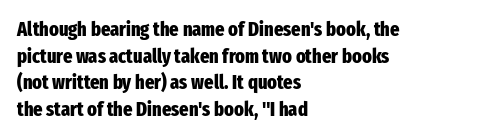
{"italic": "no", "bold": "yes", "underline": "no", "align": "left", "line_spacing": "normal", "line_spacing_ratio": 1.33, "letter_spacing": "normal", "letter_spacing_em": 0.0, "glyph_px": 20}
